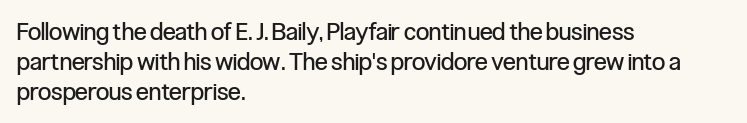
The image shows 24 px text type, upright; set left-aligned, line spacing 1.24x, normal letter spacing, not underlined.
